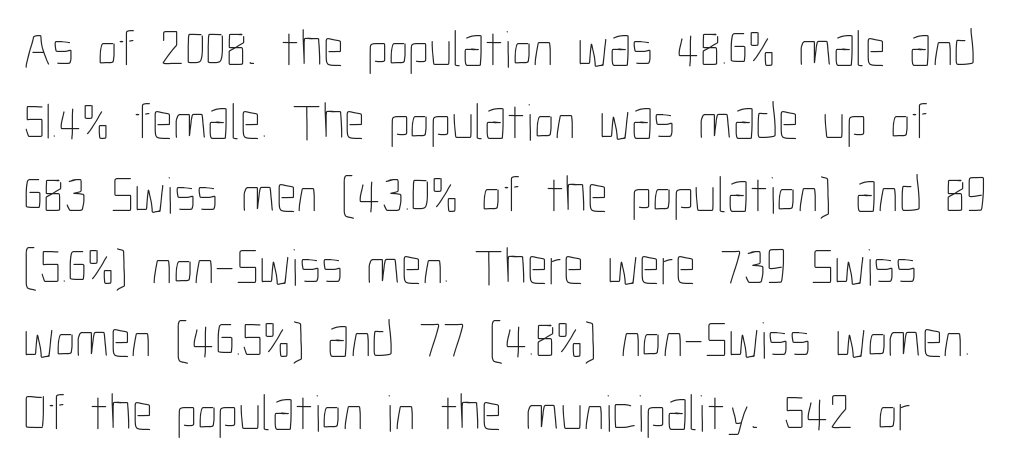
The image shows 52 px thin, condensed type, upright; set normal line spacing (1.4x), normal letter spacing, not underlined; low stroke contrast and a medium x-height.
